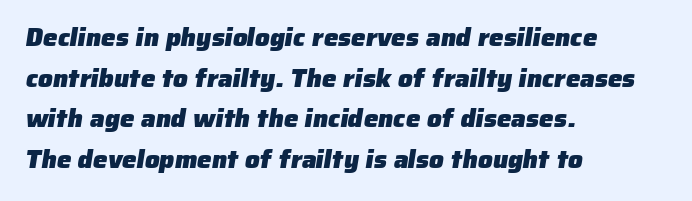
The image shows 26 px bold type; set left-aligned, normal line spacing (1.56x), normal letter spacing, not underlined.
